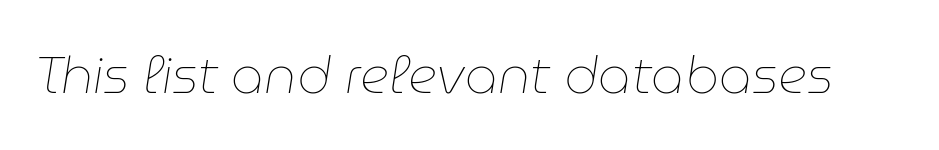
Q: Is the text bold? A: No.
Q: Is the text italic (slanted)? A: Yes, it leans right by about 9 degrees.
Q: Is the text underlined? A: No.
Q: Is the spacing between letters normal or unusually wide? A: Normal.
Q: Width (condensed, normal, or wide)? A: Normal.
Q: Stroke contrast? A: Low.
Q: x-height? A: Medium.
Q: Monospaced? A: No.
